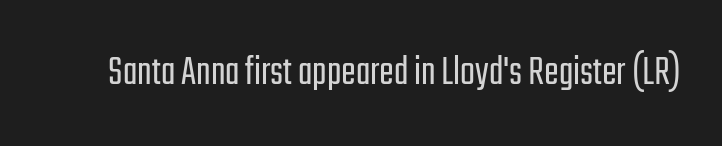
The image shows 44 px light, condensed sans-serif type, upright; set normal letter spacing, not underlined; low stroke contrast and a medium x-height.
